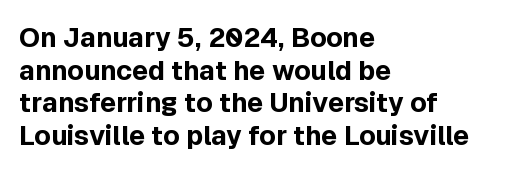
The glyphs are unaccompanied by any horizontal stroke below them. The passage shown is emphatically bold. The lettering holds an erect, upright posture throughout. Here the glyphs are tracked normally, forming tight word shapes.
